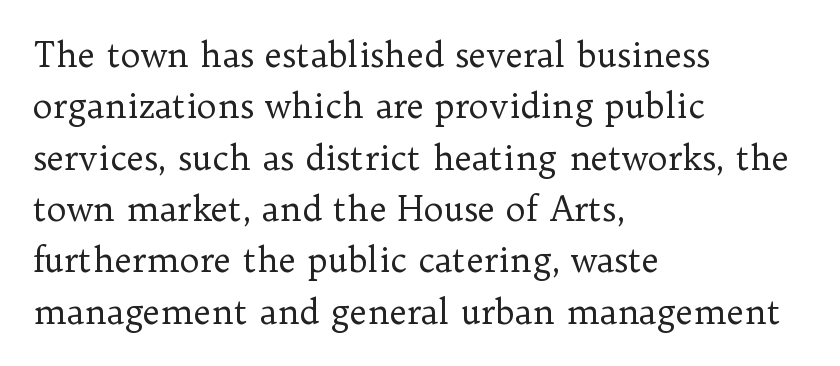
{"serif": "yes", "italic": "no", "bold": "no", "weight": "regular", "width": "normal", "stroke_contrast": "low", "x_height": "medium", "monospaced": "no", "underline": "no", "align": "left", "line_spacing": "normal", "line_spacing_ratio": 1.51, "letter_spacing": "normal", "letter_spacing_em": 0.0, "glyph_px": 34}
